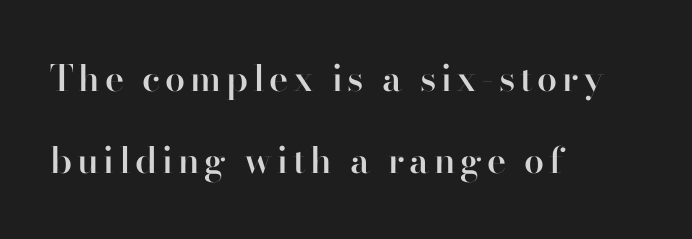
Q: Is the text bold? A: Semi-bold.
Q: Is the text italic (slanted)? A: No, it is upright.
Q: Is the typeface a serif or a sans-serif typeface? A: Sans-serif.
Q: Is the text underlined? A: No.
Q: How is the paragraph aligned? A: Left-aligned.
Q: Is the spacing between lines tight, normal or loose? A: Loose.
Q: Width (condensed, normal, or wide)? A: Normal.
Q: Stroke contrast? A: High.
Q: x-height? A: Small.
Q: Monospaced? A: No.
